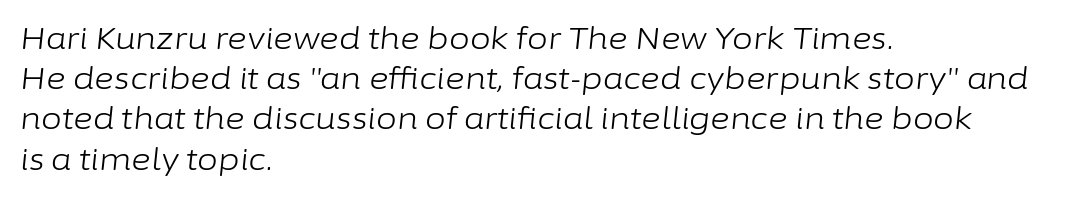
{"italic": "yes", "lean": "right", "slant_degrees": 6, "bold": "no", "weight": "light", "width": "normal", "stroke_contrast": "low", "x_height": "medium", "monospaced": "no", "underline": "no", "align": "left", "line_spacing": "normal", "line_spacing_ratio": 1.34, "letter_spacing": "normal", "letter_spacing_em": 0.0, "glyph_px": 30}
